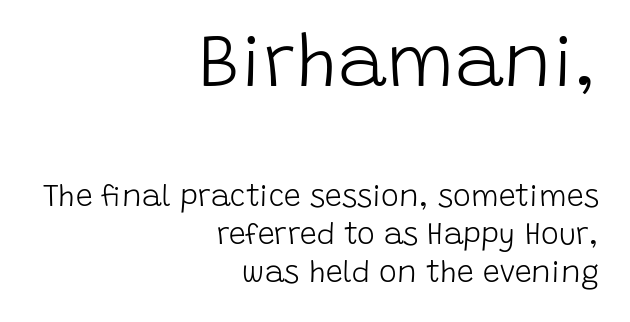
The image shows 74 px light sans-serif type, upright; set right-aligned, normal line spacing (1.27x), normal letter spacing, not underlined; the first (top) block is 2.47x larger; low stroke contrast and a large x-height.
